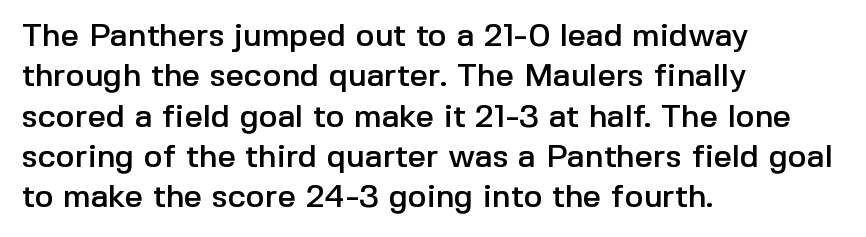
Q: Is the text italic (slanted)? A: No, it is upright.
Q: Is the typeface a serif or a sans-serif typeface? A: Sans-serif.
Q: Is the text underlined? A: No.
Q: How is the paragraph aligned? A: Left-aligned.
Q: Is the spacing between letters normal or unusually wide? A: Normal.
Q: Is the spacing between lines tight, normal or loose? A: Normal.
Q: Width (condensed, normal, or wide)? A: Normal.
Q: x-height? A: Medium.
Q: Monospaced? A: No.
